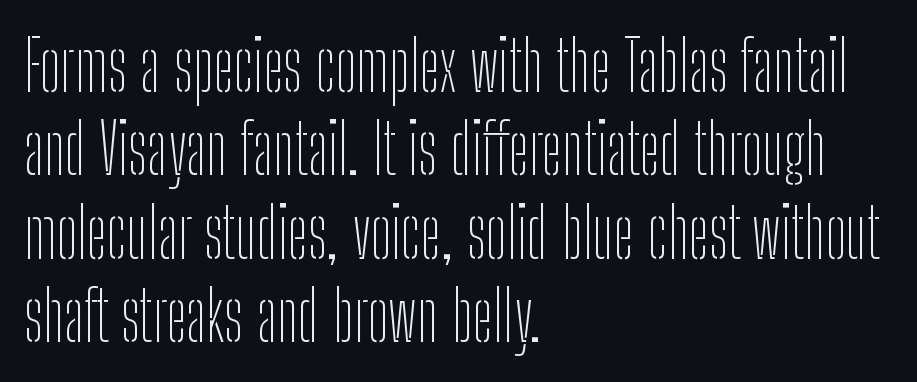
The image shows 69 px thin, condensed sans-serif type, upright; set left-aligned, line spacing 1.21x, normal letter spacing, not underlined; low stroke contrast and a medium x-height.
